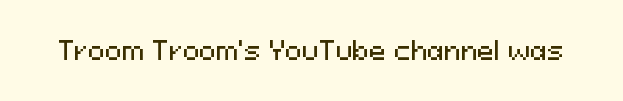
Q: Is the text italic (slanted)? A: No, it is upright.
Q: Is the text underlined? A: No.
Q: Is the spacing between letters normal or unusually wide? A: Normal.
